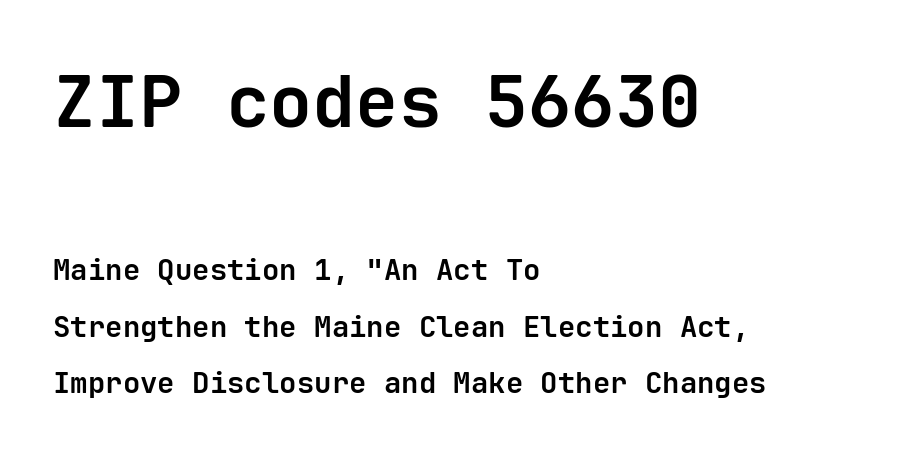
Q: Is the text bold? A: Yes.
Q: Is the text italic (slanted)? A: No, it is upright.
Q: Is the typeface a serif or a sans-serif typeface? A: Sans-serif.
Q: Is the text underlined? A: No.
Q: How is the paragraph aligned? A: Left-aligned.
Q: Is the spacing between letters normal or unusually wide? A: Normal.
Q: Is the spacing between lines tight, normal or loose? A: Loose.
Q: Which block of text is set in a larger size, the first (top) or the second (bottom)? A: The first (top) one.
Q: Width (condensed, normal, or wide)? A: Normal.
Q: Stroke contrast? A: Low.
Q: x-height? A: Medium.
Q: Monospaced? A: Yes.
